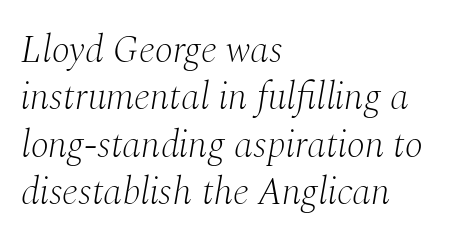
The image shows 38 px light serif type, italic (leaning right); set left-aligned, normal line spacing (1.25x), normal letter spacing, not underlined; medium stroke contrast and a medium x-height.
